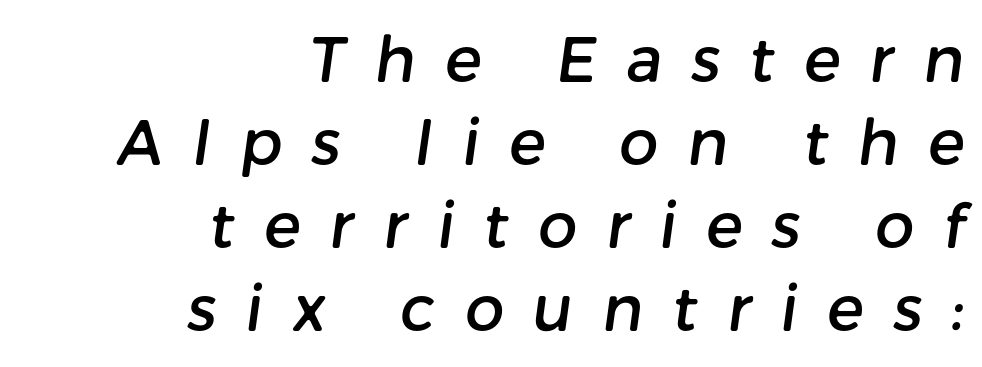
The image shows 62 px sans-serif type; set right-aligned, normal line spacing (1.34x), unusually wide letter spacing (+0.47 em), not underlined; low stroke contrast and a medium x-height.
